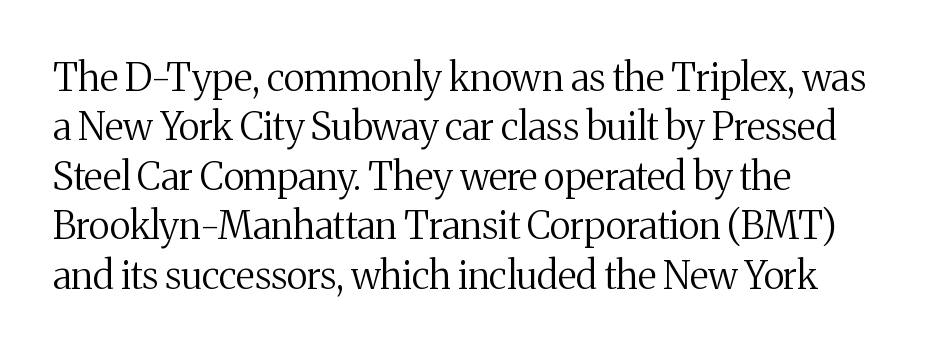
The image shows 38 px regular-weight serif type, upright; set left-aligned, normal line spacing (1.3x), normal letter spacing, not underlined; medium stroke contrast and a medium x-height.
